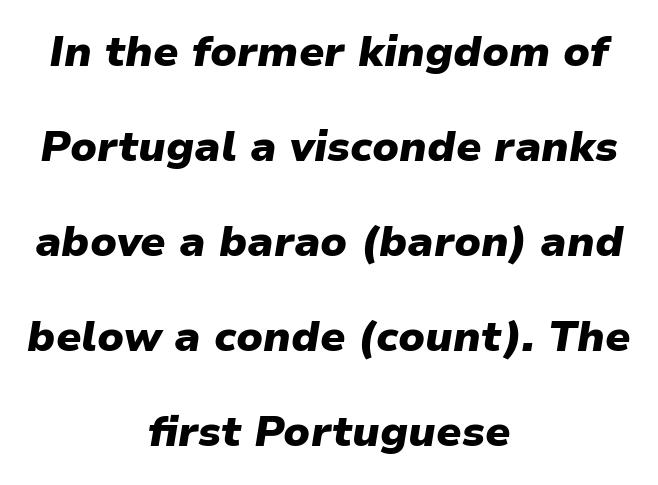
{"italic": "yes", "lean": "right", "slant_degrees": 9, "bold": "yes", "weight": "heavy", "width": "normal", "stroke_contrast": "low", "x_height": "medium", "monospaced": "no", "underline": "no", "align": "center", "line_spacing": "loose", "line_spacing_ratio": 2.21, "letter_spacing": "normal", "letter_spacing_em": 0.0, "glyph_px": 43}
